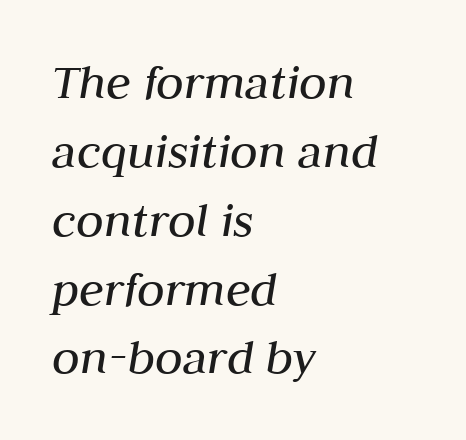
Vertically, the passage feels balanced, rows spaced as you'd expect. Underlining? Definitely not there. Designer's note — italics engaged. A light-to-regular cut is what we see here. Looks like regular typesetting: each glyph gets only the width it needs. Left-aligned paragraph, ragged on the right.
